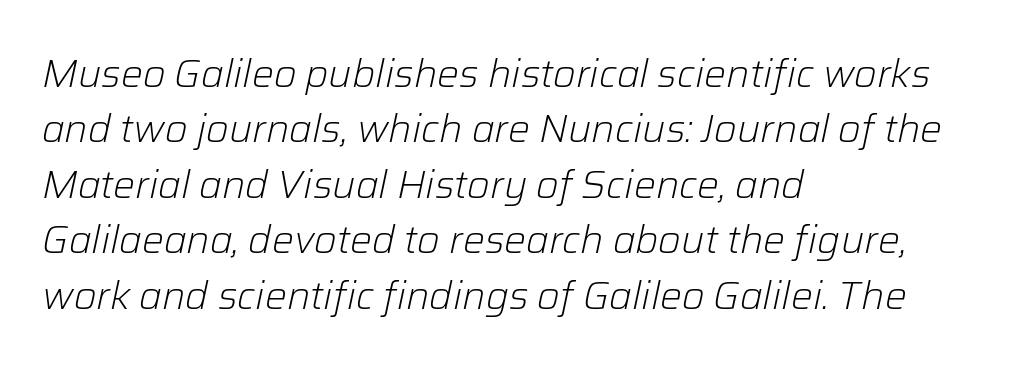
This sample uses an oblique cut, with every glyph tilted off the vertical. Line starts are locked; line ends wander. Looks like regular typesetting: each glyph gets only the width it needs. Counters stay open thanks to moderate or lighter strokes. Rows of type keep a routine distance in the vertical direction.
